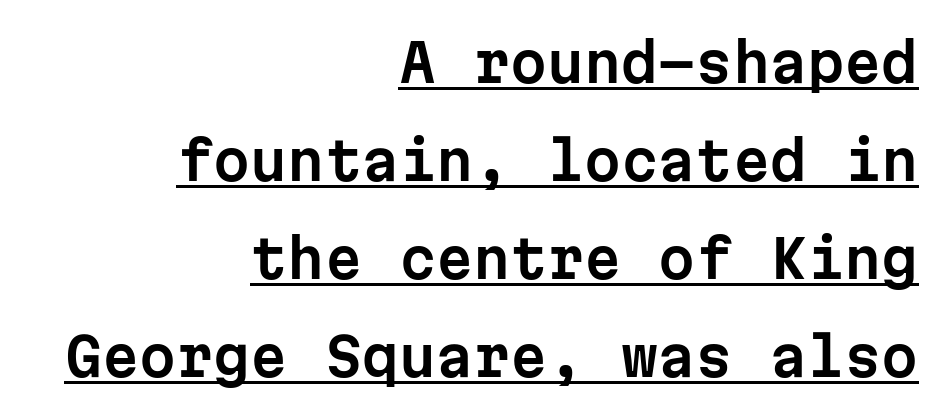
The image shows 53 px sans-serif type, upright, monospaced; set right-aligned, line spacing 1.85x, normal letter spacing, underlined; low stroke contrast and a medium x-height.
